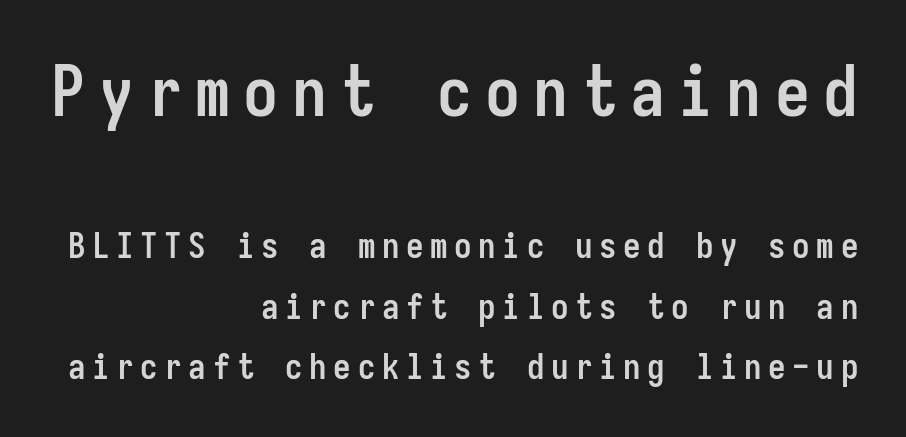
The image shows 70 px semibold, condensed sans-serif type, upright, monospaced; set right-aligned, line spacing 1.72x, not underlined; the first (top) block is 2.0x larger; low stroke contrast and a medium x-height.
